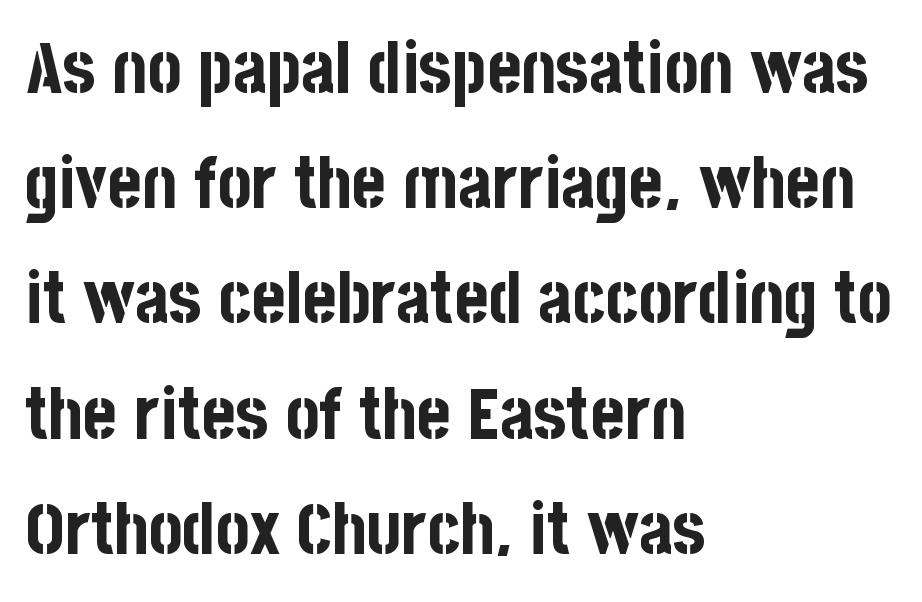
Typographically, this falls in the sans-serif category. These lines are rendered in a variable-pitch font. The lettering stays uniformly vertical, giving the passage a roman look. This is heavy type, rendered in bold. The rows are spaced the way most documents space them.
